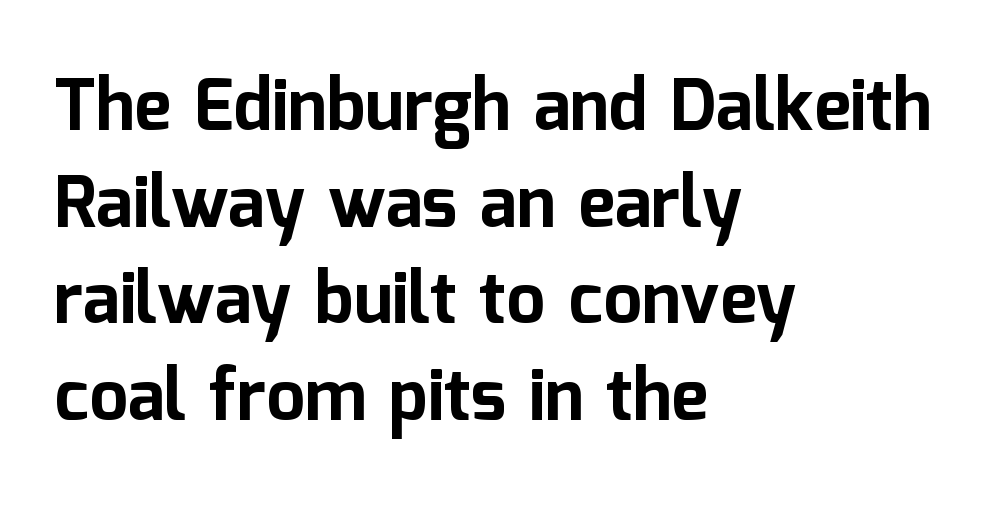
{"serif": "no", "italic": "no", "bold": "yes", "weight": "bold", "width": "normal", "stroke_contrast": "low", "x_height": "medium", "monospaced": "no", "underline": "no", "align": "left", "line_spacing": "normal", "line_spacing_ratio": 1.38, "letter_spacing": "normal", "letter_spacing_em": 0.0, "glyph_px": 70}
